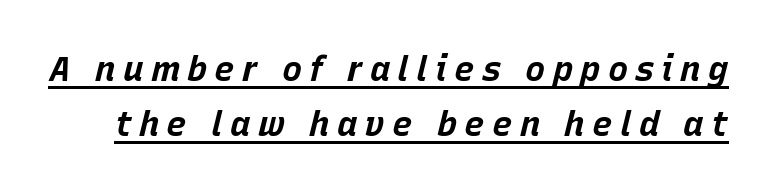
{"italic": "yes", "lean": "right", "slant_degrees": 15, "bold": "yes", "weight": "bold", "width": "normal", "stroke_contrast": "low", "x_height": "large", "monospaced": "no", "underline": "yes", "line_spacing": "normal", "line_spacing_ratio": 1.63, "letter_spacing": "wide", "letter_spacing_em": 0.21, "glyph_px": 34}
